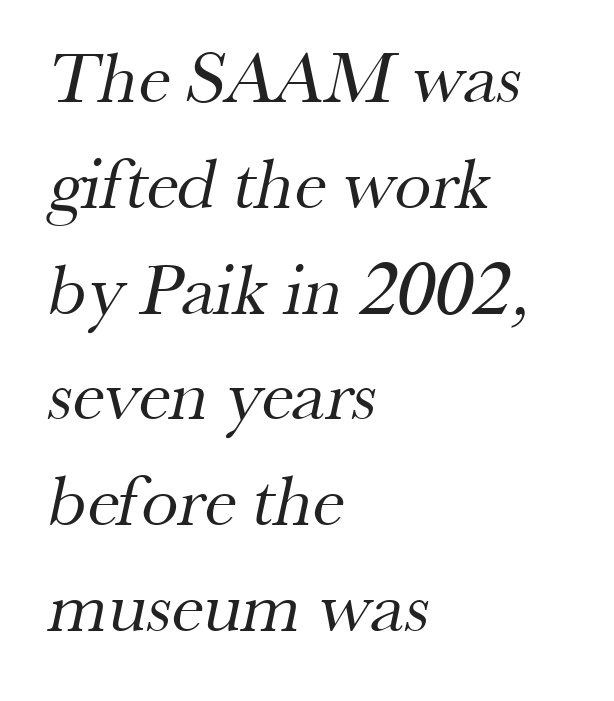
The font is comparable to plain body text, perhaps lighter. Nobody drew a line under any word here. Honestly, the row spacing looks completely unremarkable. Every row of glyphs begins at an identical x-position on the left. Is this a sans? No — the strokes have serifs.
